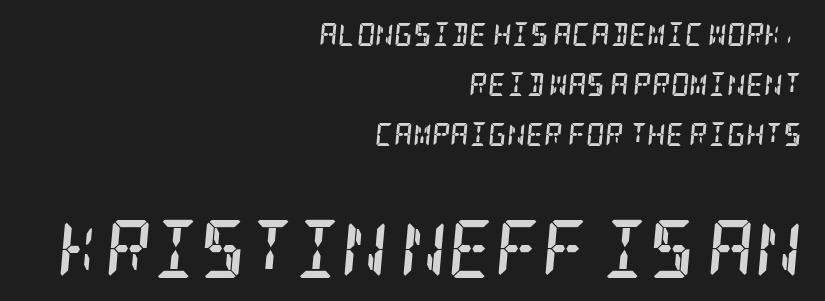
{"serif": "yes", "italic": "yes", "lean": "right", "slant_degrees": 5, "bold": "yes", "weight": "semibold", "width": "condensed", "stroke_contrast": "low", "x_height": "large", "underline": "no", "align": "right", "line_spacing": "loose", "line_spacing_ratio": 2.18, "letter_spacing": "normal", "letter_spacing_em": 0.0, "larger_block": "second", "size_ratio": 2.52, "glyph_px": 58}
